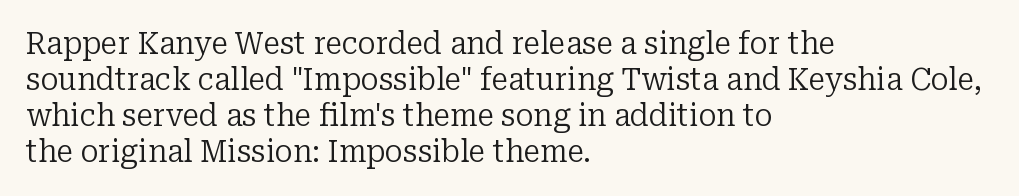
Q: Is the text bold? A: No.
Q: Is the text italic (slanted)? A: No, it is upright.
Q: Is the typeface a serif or a sans-serif typeface? A: Serif.
Q: Is the text underlined? A: No.
Q: How is the paragraph aligned? A: Left-aligned.
Q: Is the spacing between letters normal or unusually wide? A: Normal.
Q: Width (condensed, normal, or wide)? A: Normal.
Q: Stroke contrast? A: Low.
Q: x-height? A: Medium.
Q: Monospaced? A: No.
